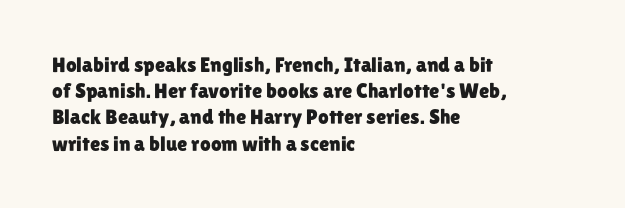
A typesetter would call this leading conventional body-copy spacing. Upright lettering throughout. This rendering uses left alignment, leaving the right contour irregular. The letterforms sit shoulder to shoulder at normal distance. Decoration check: the copy has no underline.
